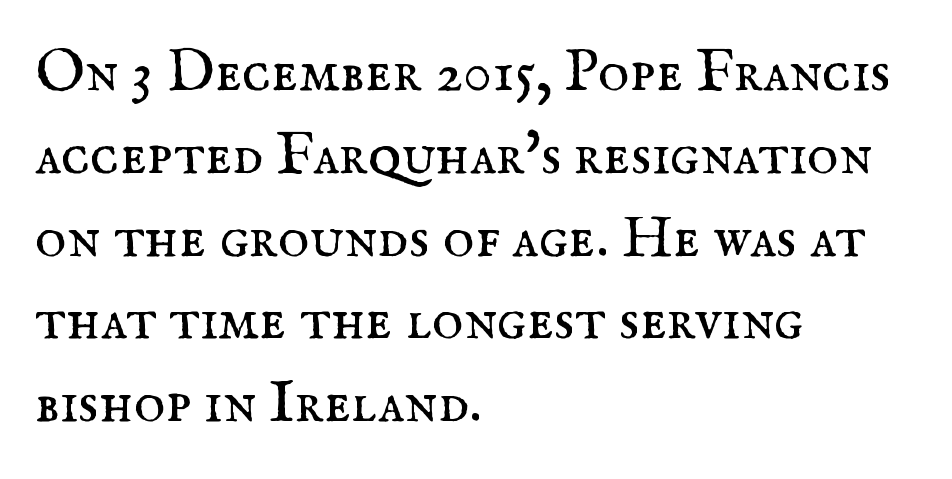
Character widths vary here, with narrow letters taking less room than wide ones. A typesetter would call this zero additional tracking. Check under the words: just untouched page. These lines were composed using upright roman letters.
